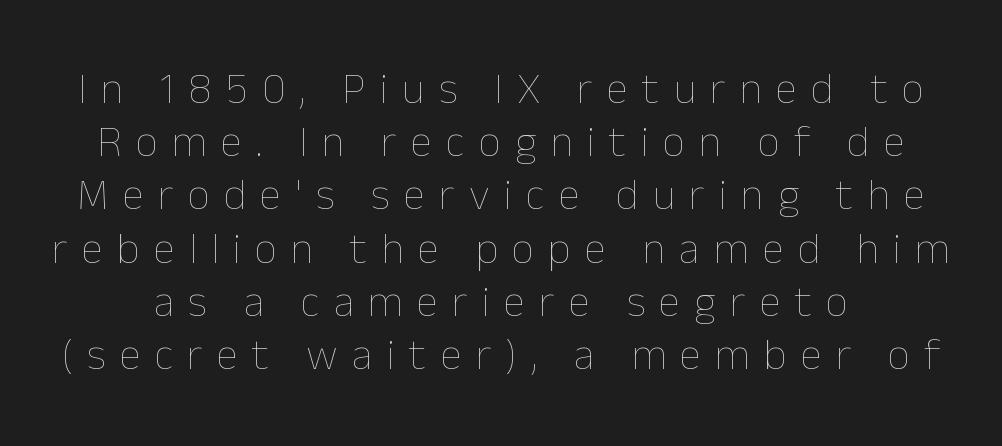
The letters advance in unequal steps, a hallmark of proportional type. Do the letters lean? They stand straight. The tracking jumps out immediately: characters are airy and widely separated. The strip under each line holds only bare page. Caption: face not bold, strokes unweighted.
